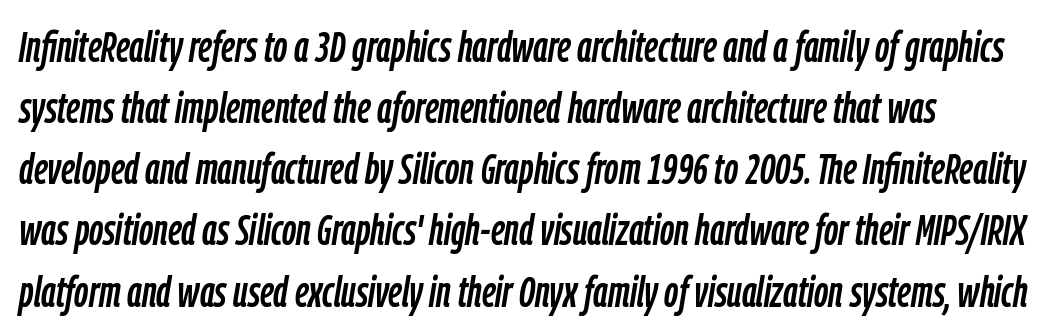
{"italic": "yes", "lean": "right", "slant_degrees": 9, "width": "condensed", "stroke_contrast": "low", "x_height": "medium", "monospaced": "no", "underline": "no", "align": "left", "line_spacing": "normal", "line_spacing_ratio": 1.39, "letter_spacing": "normal", "letter_spacing_em": 0.0, "glyph_px": 44}
